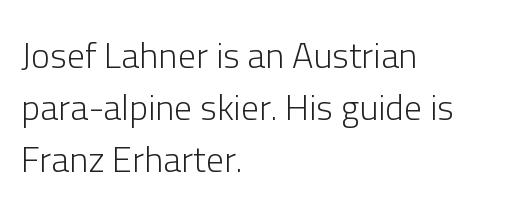
The passage shown is typed in a proportional face where columns would drift. A typesetter would call this leading conventional body-copy spacing. When letters stand straight like this, we call the style roman or upright. Decoration check: the copy has no underline.
